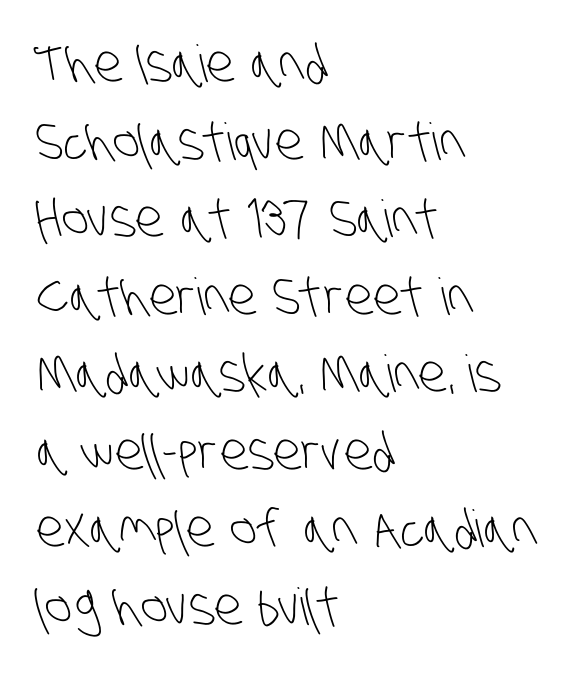
{"serif": "no", "bold": "no", "weight": "light", "width": "condensed", "stroke_contrast": "low", "x_height": "large", "monospaced": "no", "underline": "no", "align": "left", "line_spacing": "normal", "line_spacing_ratio": 1.52, "letter_spacing": "normal", "letter_spacing_em": 0.0, "glyph_px": 51}
